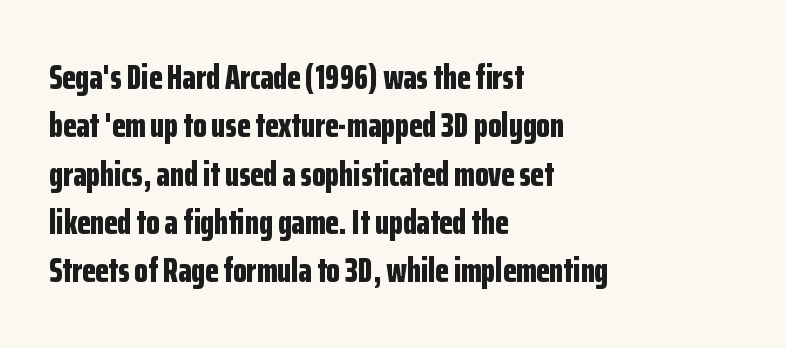
The image shows 35 px bold, condensed sans-serif type, upright; set left-aligned, normal line spacing (1.38x), normal letter spacing, not underlined; low stroke contrast and a medium x-height.
